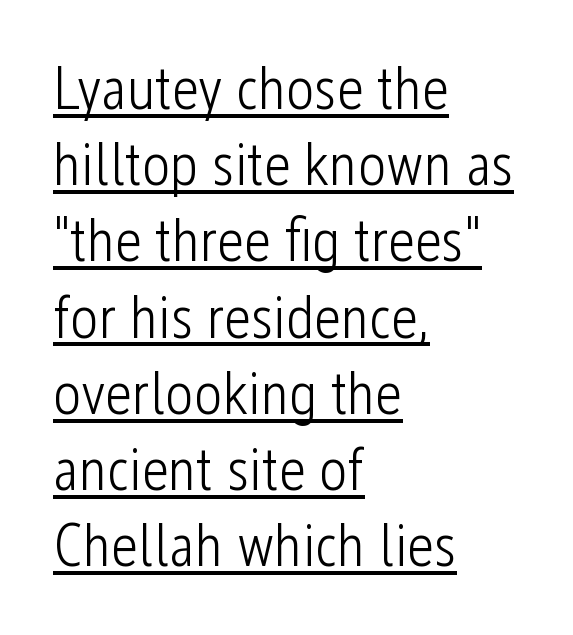
Q: Is the text bold? A: No.
Q: Is the text italic (slanted)? A: No, it is upright.
Q: Is the typeface a serif or a sans-serif typeface? A: Sans-serif.
Q: Is the text underlined? A: Yes.
Q: How is the paragraph aligned? A: Left-aligned.
Q: Is the spacing between letters normal or unusually wide? A: Normal.
Q: Is the spacing between lines tight, normal or loose? A: Normal.
Q: Width (condensed, normal, or wide)? A: Condensed.
Q: Stroke contrast? A: Low.
Q: x-height? A: Medium.
Q: Monospaced? A: No.
